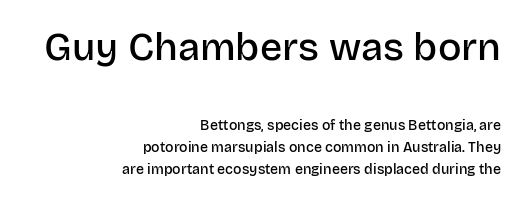
The image shows 39 px semibold sans-serif type, upright; set right-aligned, normal line spacing (1.58x), normal letter spacing, not underlined; the first (top) block is 2.79x larger; low stroke contrast and a large x-height.
